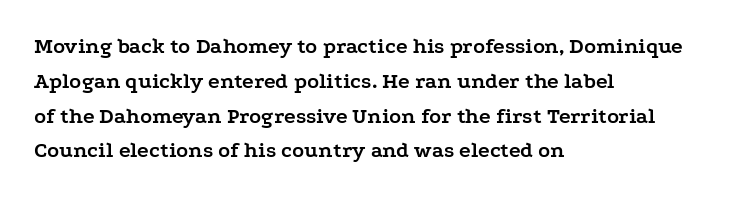
Q: Is the text bold? A: Yes.
Q: Is the text italic (slanted)? A: No, it is upright.
Q: Is the text underlined? A: No.
Q: How is the paragraph aligned? A: Left-aligned.
Q: Is the spacing between letters normal or unusually wide? A: Normal.
Q: Is the spacing between lines tight, normal or loose? A: Normal.
